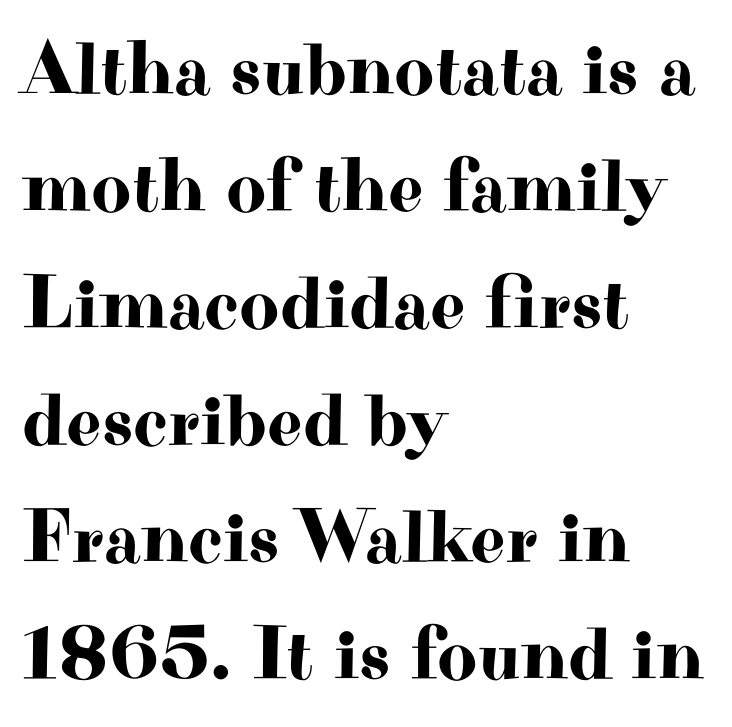
Classification — serif. The lines sit at an ordinary, default distance from one another. Tracking here is standard; glyphs follow each other at the usual distance. The words here are not underlined.
